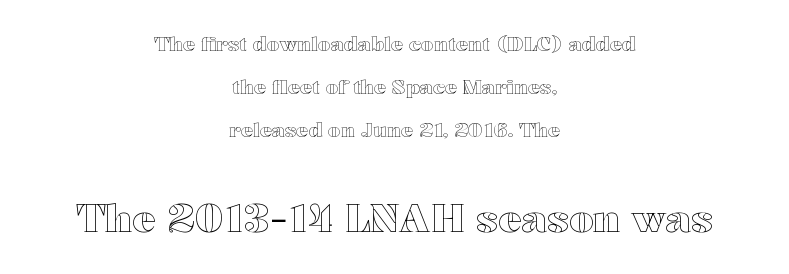
Q: Is the text italic (slanted)? A: No, it is upright.
Q: Is the text underlined? A: No.
Q: How is the paragraph aligned? A: Centered.
Q: Is the spacing between letters normal or unusually wide? A: Normal.
Q: Is the spacing between lines tight, normal or loose? A: Loose.
Q: Which block of text is set in a larger size, the first (top) or the second (bottom)? A: The second (bottom) one.
Q: Width (condensed, normal, or wide)? A: Wide.
Q: x-height? A: Medium.
Q: Monospaced? A: No.
